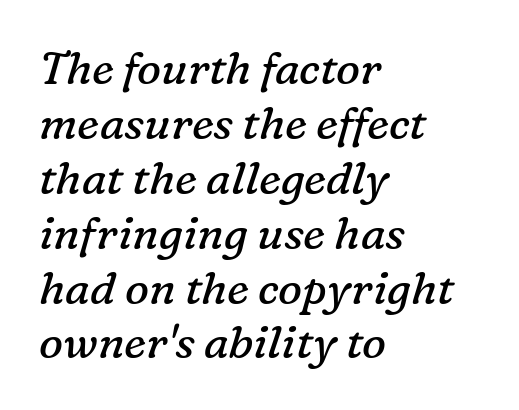
The image shows 45 px regular-weight serif type, italic (leaning right); set left-aligned, line spacing 1.22x, normal letter spacing, not underlined; low stroke contrast and a medium x-height.
